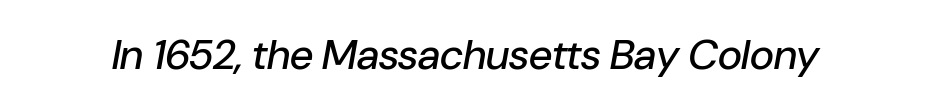
Q: Is the text italic (slanted)? A: Yes, it leans right by about 10 degrees.
Q: Is the text underlined? A: No.
Q: Is the spacing between letters normal or unusually wide? A: Normal.
Q: Width (condensed, normal, or wide)? A: Normal.
Q: Stroke contrast? A: Low.
Q: x-height? A: Medium.
Q: Monospaced? A: No.
